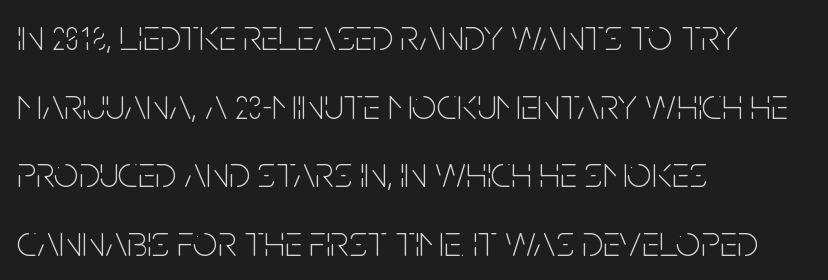
Q: Is the text bold? A: No.
Q: Is the text italic (slanted)? A: No, it is upright.
Q: Is the typeface a serif or a sans-serif typeface? A: Sans-serif.
Q: Is the text underlined? A: No.
Q: How is the paragraph aligned? A: Left-aligned.
Q: Is the spacing between letters normal or unusually wide? A: Normal.
Q: Is the spacing between lines tight, normal or loose? A: Normal.
Q: Width (condensed, normal, or wide)? A: Condensed.
Q: Stroke contrast? A: Low.
Q: x-height? A: Large.
Q: Monospaced? A: No.
